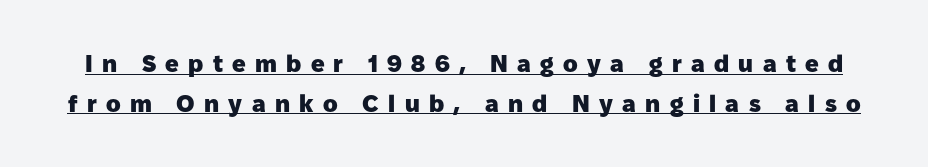
{"italic": "no", "bold": "yes", "underline": "yes", "line_spacing": "normal", "line_spacing_ratio": 1.66, "letter_spacing": "wide", "letter_spacing_em": 0.39, "glyph_px": 24}
